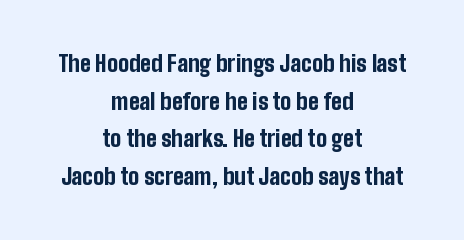
{"italic": "no", "bold": "yes", "underline": "no", "align": "center", "line_spacing_ratio": 1.71, "letter_spacing": "normal", "letter_spacing_em": 0.0, "glyph_px": 22}
